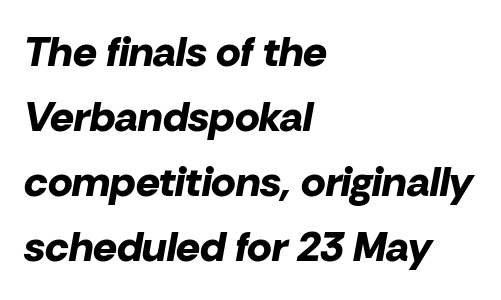
Q: Is the text bold? A: Yes.
Q: Is the text italic (slanted)? A: Yes, it leans right by about 10 degrees.
Q: Is the text underlined? A: No.
Q: How is the paragraph aligned? A: Left-aligned.
Q: Is the spacing between letters normal or unusually wide? A: Normal.
Q: Is the spacing between lines tight, normal or loose? A: Normal.
Q: Width (condensed, normal, or wide)? A: Normal.
Q: Stroke contrast? A: Low.
Q: x-height? A: Medium.
Q: Monospaced? A: No.
